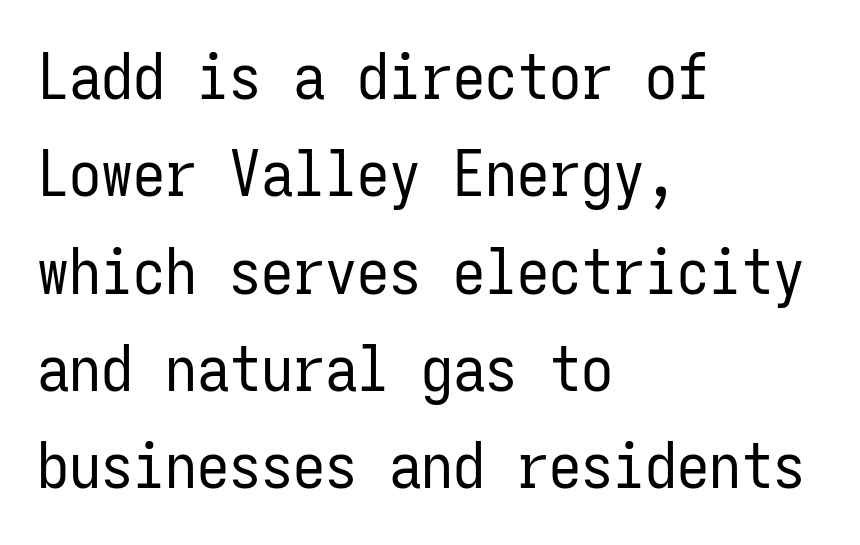
{"serif": "no", "italic": "no", "bold": "no", "weight": "regular", "width": "condensed", "stroke_contrast": "low", "x_height": "medium", "monospaced": "yes", "underline": "no", "align": "left", "line_spacing": "normal", "line_spacing_ratio": 1.52, "letter_spacing": "normal", "letter_spacing_em": 0.0, "glyph_px": 64}
